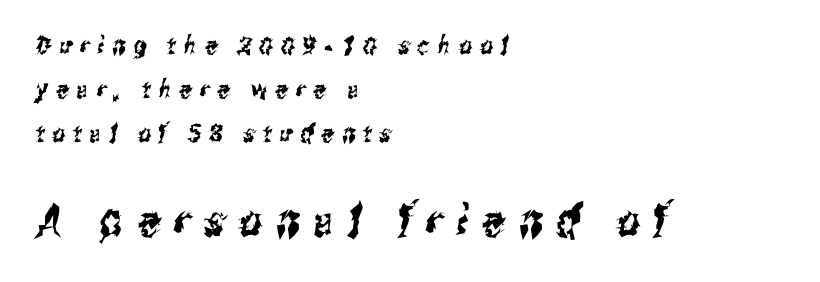
{"serif": "no", "width": "condensed", "stroke_contrast": "medium", "x_height": "medium", "monospaced": "no", "underline": "no", "align": "left", "line_spacing_ratio": 1.77, "letter_spacing": "wide", "letter_spacing_em": 0.32, "larger_block": "second", "size_ratio": 1.76, "glyph_px": 44}
